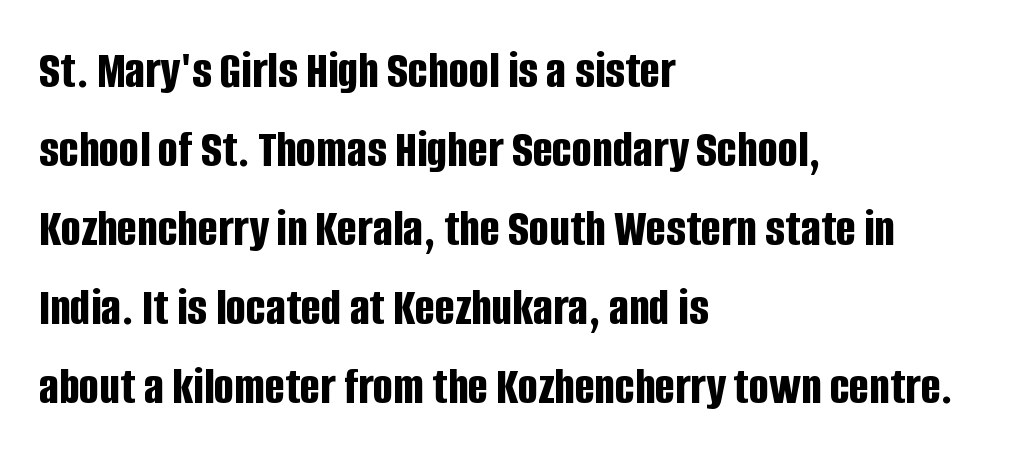
{"serif": "no", "italic": "no", "bold": "yes", "weight": "bold", "width": "condensed", "stroke_contrast": "low", "x_height": "large", "monospaced": "no", "underline": "no", "align": "left", "line_spacing": "normal", "line_spacing_ratio": 1.49, "letter_spacing": "normal", "letter_spacing_em": 0.0, "glyph_px": 53}
